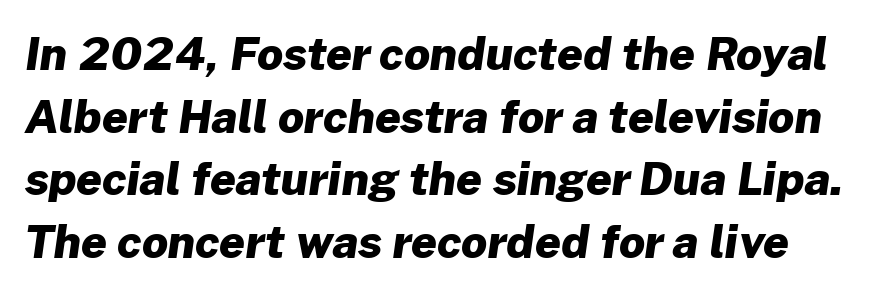
The horizontal fit of the characters is conventional and even. Looks like regular typesetting: each glyph gets only the width it needs. The passage shown is typeset with a sans-serif family. Does the weight exceed regular? Yes, all the way to bold. This rendering features lettering with no underline. The lines sit at an ordinary, default distance from one another.
